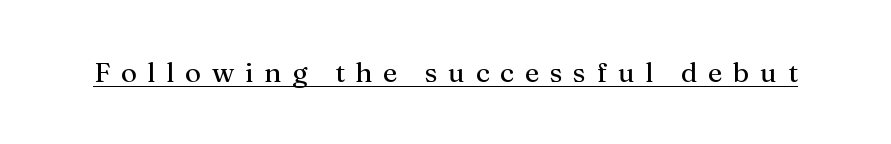
The image shows 28 px regular-weight serif type, upright; set unusually wide letter spacing (+0.38 em), underlined; medium stroke contrast and a medium x-height.
